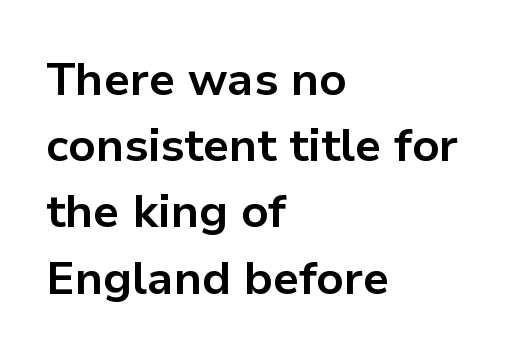
{"serif": "no", "italic": "no", "bold": "yes", "weight": "bold", "width": "normal", "stroke_contrast": "low", "x_height": "medium", "monospaced": "no", "underline": "no", "align": "left", "line_spacing": "normal", "line_spacing_ratio": 1.44, "letter_spacing": "normal", "letter_spacing_em": 0.0, "glyph_px": 46}
